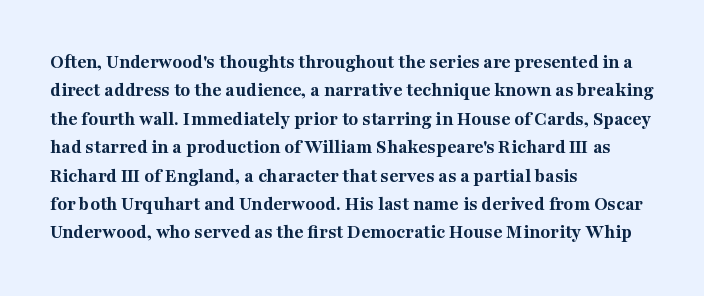
{"italic": "no", "bold": "yes", "underline": "no", "align": "left", "line_spacing": "normal", "line_spacing_ratio": 1.42, "letter_spacing": "normal", "letter_spacing_em": 0.0, "glyph_px": 20}
